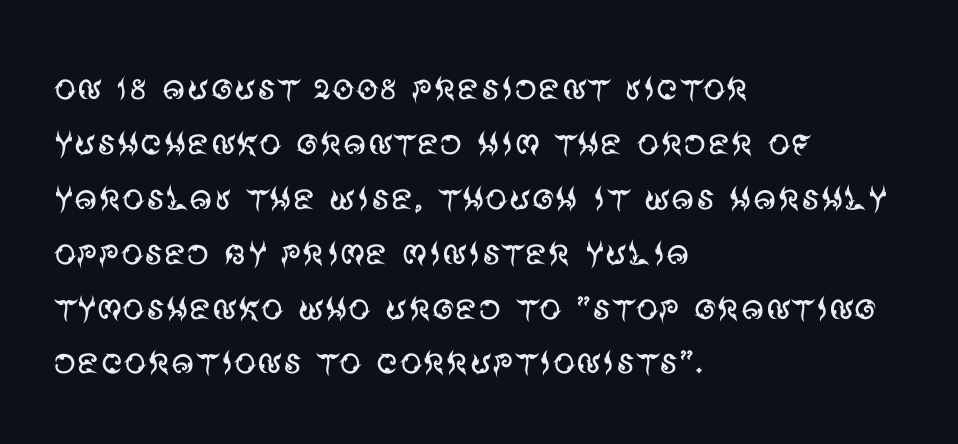
Q: Is the text bold? A: No.
Q: Is the text italic (slanted)? A: No, it is upright.
Q: Is the typeface a serif or a sans-serif typeface? A: Sans-serif.
Q: Is the text underlined? A: No.
Q: How is the paragraph aligned? A: Left-aligned.
Q: Is the spacing between letters normal or unusually wide? A: Normal.
Q: Width (condensed, normal, or wide)? A: Normal.
Q: Stroke contrast? A: Medium.
Q: x-height? A: Large.
Q: Monospaced? A: No.
